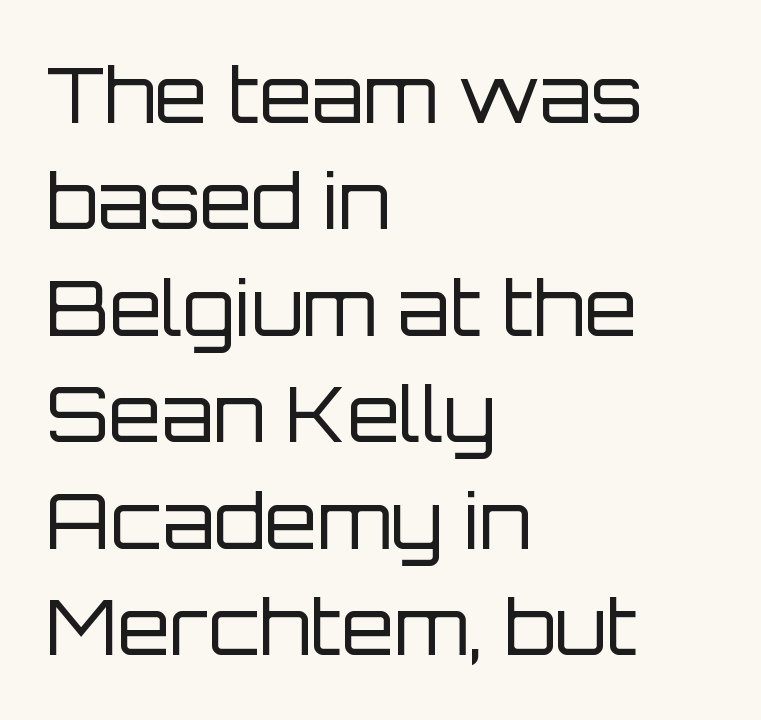
Q: Is the text bold? A: No.
Q: Is the text italic (slanted)? A: No, it is upright.
Q: Is the typeface a serif or a sans-serif typeface? A: Sans-serif.
Q: Is the text underlined? A: No.
Q: How is the paragraph aligned? A: Left-aligned.
Q: Is the spacing between letters normal or unusually wide? A: Normal.
Q: Is the spacing between lines tight, normal or loose? A: Normal.
Q: Width (condensed, normal, or wide)? A: Normal.
Q: Stroke contrast? A: Low.
Q: x-height? A: Large.
Q: Monospaced? A: No.
